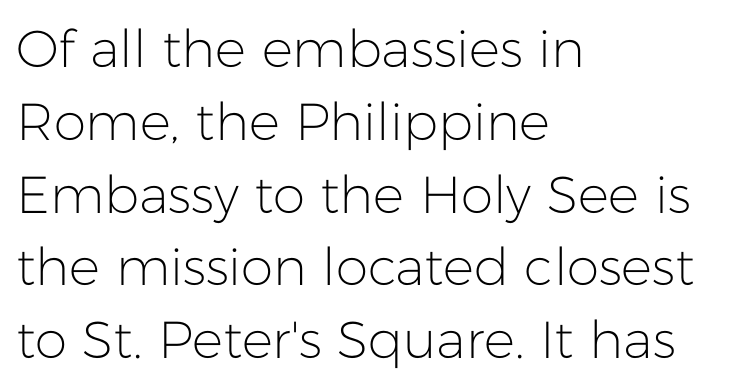
Does the leading feel generous? No, just average. The baseline area is clear. The font family rendered here belongs to the sans-serif group. You could call the tracking neutral — neither tight nor loose.
